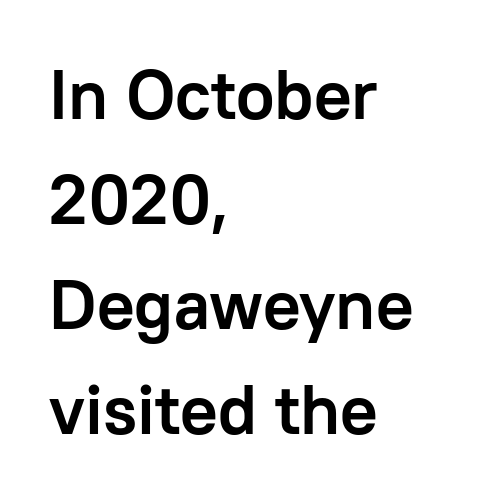
The image shows 70 px semibold sans-serif type, upright; set left-aligned, normal line spacing (1.5x), normal letter spacing, not underlined; low stroke contrast and a medium x-height.
